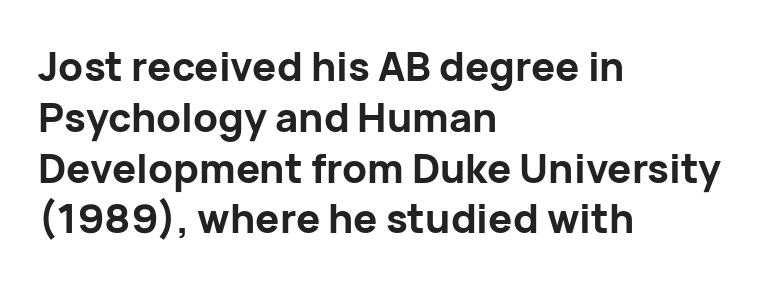
{"serif": "no", "italic": "no", "bold": "yes", "weight": "bold", "width": "normal", "stroke_contrast": "low", "x_height": "medium", "monospaced": "no", "underline": "no", "align": "left", "line_spacing": "normal", "line_spacing_ratio": 1.27, "letter_spacing": "normal", "letter_spacing_em": 0.0, "glyph_px": 40}
